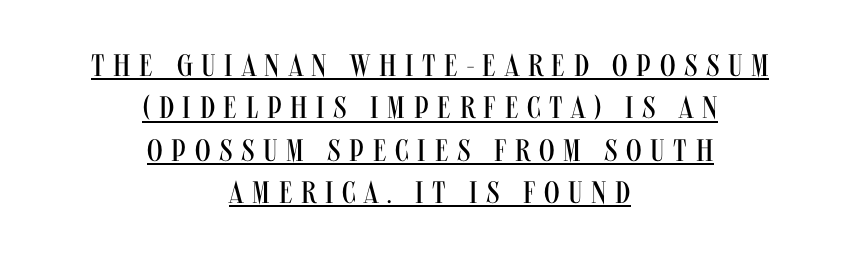
The image shows 31 px regular-weight, condensed sans-serif type, upright; set centered, normal line spacing (1.37x), unusually wide letter spacing (+0.28 em), underlined; medium stroke contrast and a large x-height.
